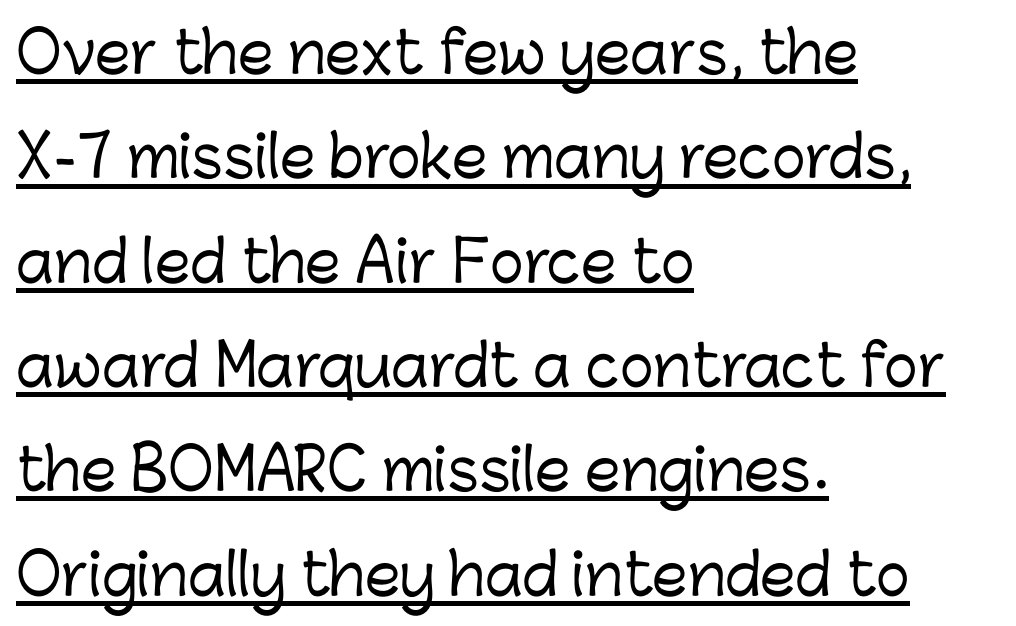
{"serif": "no", "italic": "no", "width": "normal", "stroke_contrast": "low", "x_height": "medium", "monospaced": "no", "underline": "yes", "align": "left", "line_spacing_ratio": 1.83, "letter_spacing": "normal", "letter_spacing_em": 0.0, "glyph_px": 57}
